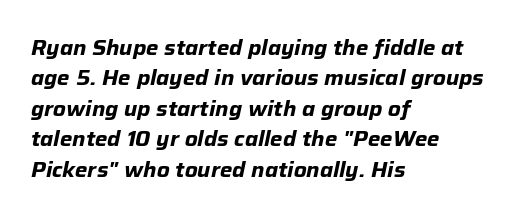
The type is set solid horizontally, with unmodified tracking. Plenty of ink on the page — the face is bold. Plain, unruled lines of type. The line-height multiplier appears to be the usual default. Observe the lean: these are italic letterforms. Layout note: lines flush left.
